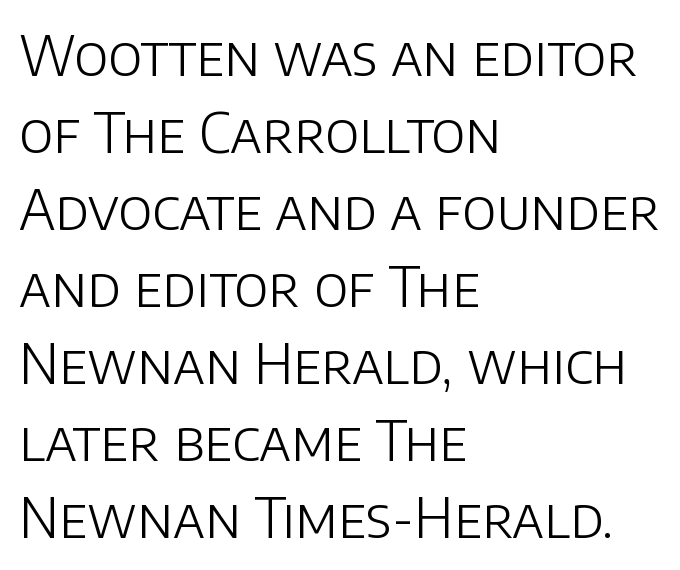
Q: Is the text bold? A: No.
Q: Is the text italic (slanted)? A: No, it is upright.
Q: Is the typeface a serif or a sans-serif typeface? A: Sans-serif.
Q: Is the text underlined? A: No.
Q: How is the paragraph aligned? A: Left-aligned.
Q: Is the spacing between letters normal or unusually wide? A: Normal.
Q: Is the spacing between lines tight, normal or loose? A: Normal.
Q: Width (condensed, normal, or wide)? A: Normal.
Q: Stroke contrast? A: Low.
Q: x-height? A: Large.
Q: Monospaced? A: No.
